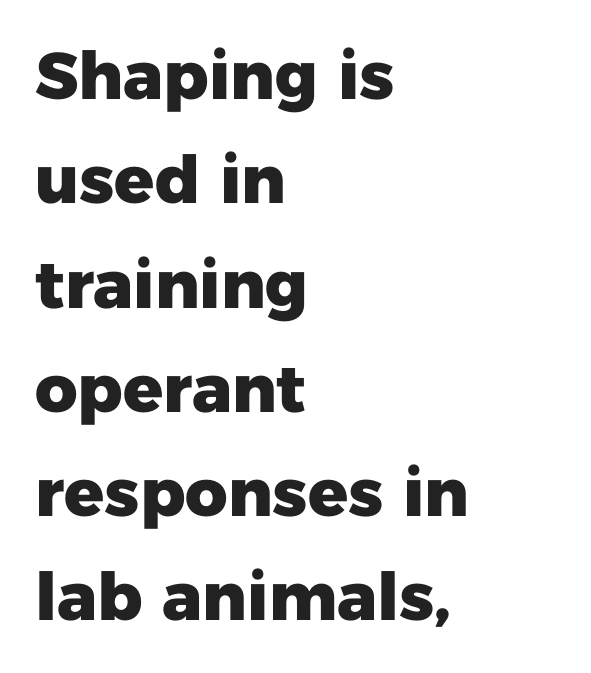
The image shows 66 px heavy sans-serif type, upright; set left-aligned, normal line spacing (1.58x), normal letter spacing, not underlined; low stroke contrast and a medium x-height.
